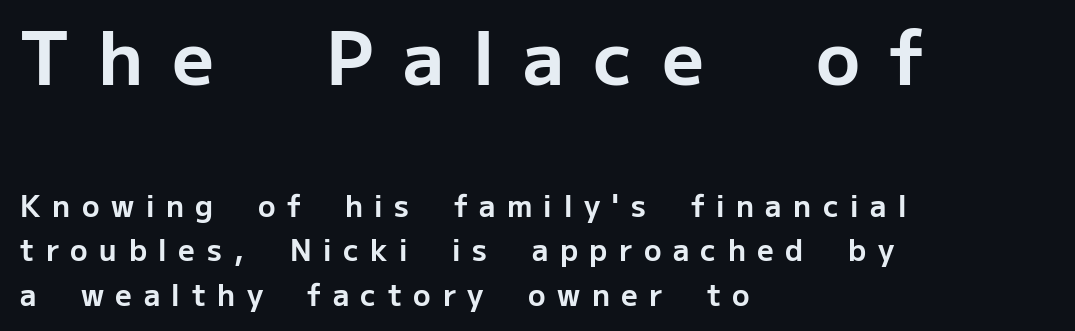
Q: Is the text bold? A: Yes.
Q: Is the text italic (slanted)? A: No, it is upright.
Q: Is the typeface a serif or a sans-serif typeface? A: Sans-serif.
Q: Is the text underlined? A: No.
Q: How is the paragraph aligned? A: Left-aligned.
Q: Is the spacing between letters normal or unusually wide? A: Unusually wide.
Q: Is the spacing between lines tight, normal or loose? A: Normal.
Q: Which block of text is set in a larger size, the first (top) or the second (bottom)? A: The first (top) one.
Q: Width (condensed, normal, or wide)? A: Normal.
Q: Stroke contrast? A: Low.
Q: x-height? A: Medium.
Q: Monospaced? A: No.
